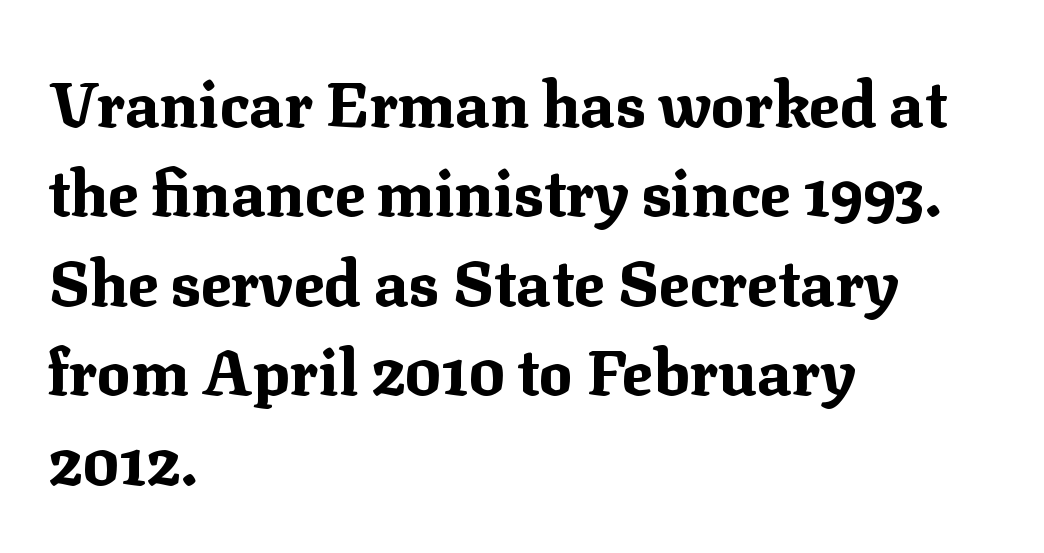
{"serif": "yes", "italic": "no", "bold": "yes", "weight": "bold", "width": "normal", "stroke_contrast": "medium", "x_height": "medium", "monospaced": "no", "underline": "no", "align": "left", "line_spacing": "normal", "line_spacing_ratio": 1.42, "letter_spacing": "normal", "letter_spacing_em": 0.0, "glyph_px": 63}
